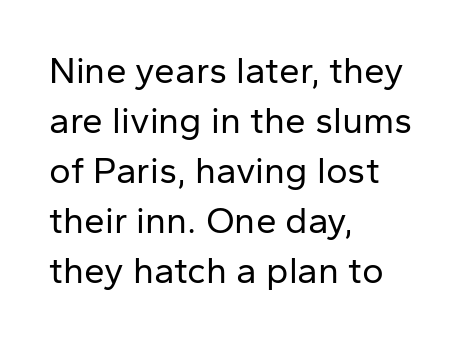
This sample uses plain, unmodified letter spacing. A typesetter would label this face a sans. Any mark beneath the type? The region is blank. Each letter keeps its own natural width here, so spacing adapts to shape.
